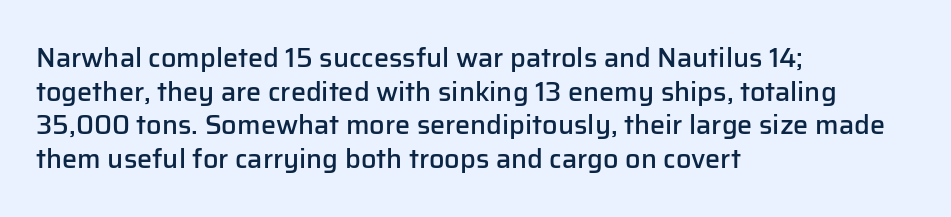
The image shows 27 px text type, upright; set left-aligned, normal line spacing (1.25x), normal letter spacing, not underlined.
